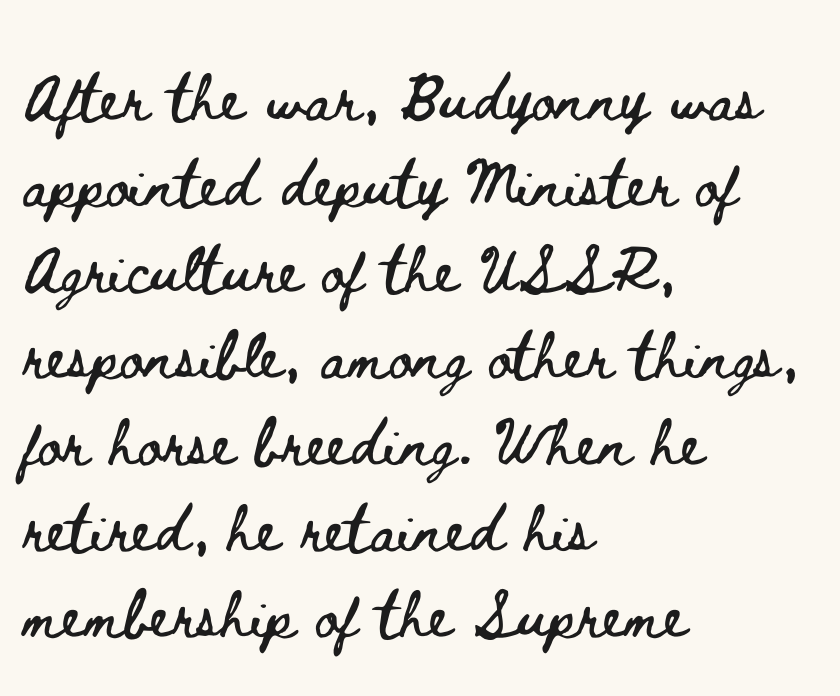
The image shows 59 px wide type; set left-aligned, normal line spacing (1.46x), normal letter spacing, not underlined; low stroke contrast and a small x-height.
